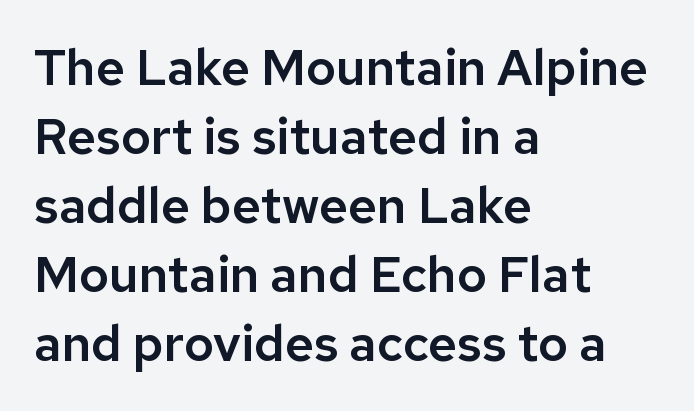
Q: Is the text italic (slanted)? A: No, it is upright.
Q: Is the typeface a serif or a sans-serif typeface? A: Sans-serif.
Q: Is the text underlined? A: No.
Q: How is the paragraph aligned? A: Left-aligned.
Q: Is the spacing between letters normal or unusually wide? A: Normal.
Q: Is the spacing between lines tight, normal or loose? A: Normal.
Q: Width (condensed, normal, or wide)? A: Normal.
Q: Stroke contrast? A: Low.
Q: x-height? A: Medium.
Q: Monospaced? A: No.
